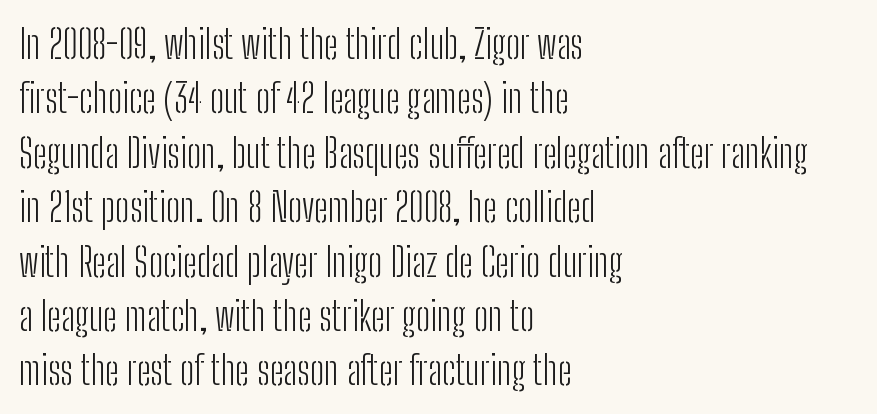
If you drew a line through each stem, it would be perfectly vertical. Note the varied advance widths — an 'i' is clearly narrower than an 'm'. Caption: face not bold, strokes unweighted. The specimen omits any rule beneath the text block's lines. The letters carry no serifs — their stems end cleanly without finishing strokes.
